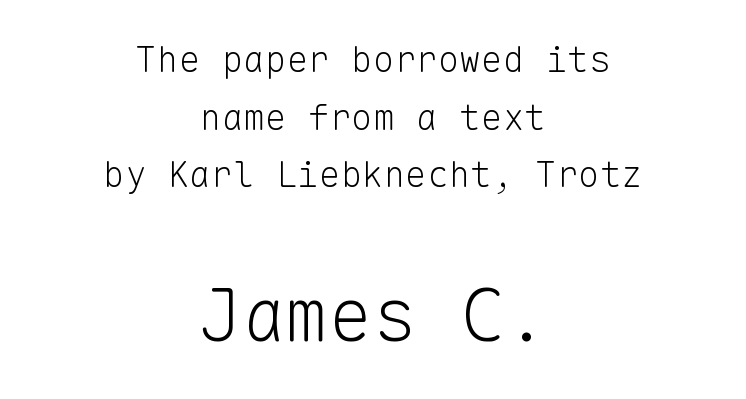
The image shows 73 px light sans-serif type, upright, monospaced; set centered, normal line spacing (1.6x), normal letter spacing, not underlined; the second (bottom) block is 2.03x larger; low stroke contrast and a medium x-height.
